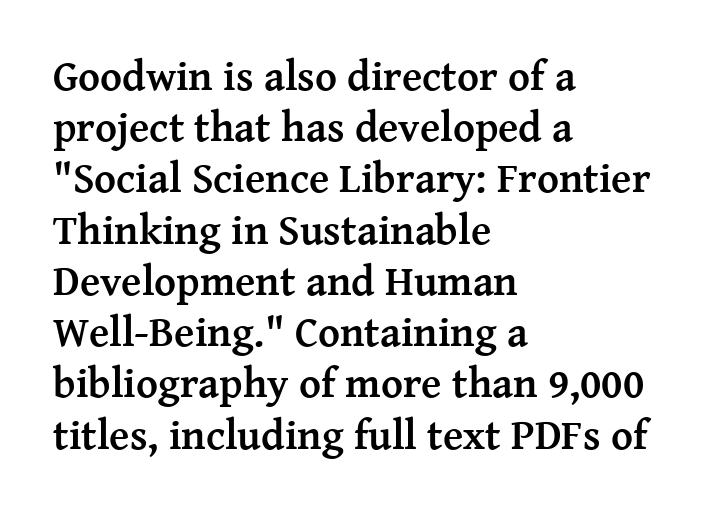
{"serif": "yes", "italic": "no", "bold": "yes", "weight": "semibold", "width": "normal", "stroke_contrast": "medium", "x_height": "medium", "monospaced": "no", "underline": "no", "align": "left", "line_spacing_ratio": 1.22, "letter_spacing": "normal", "letter_spacing_em": 0.0, "glyph_px": 42}
